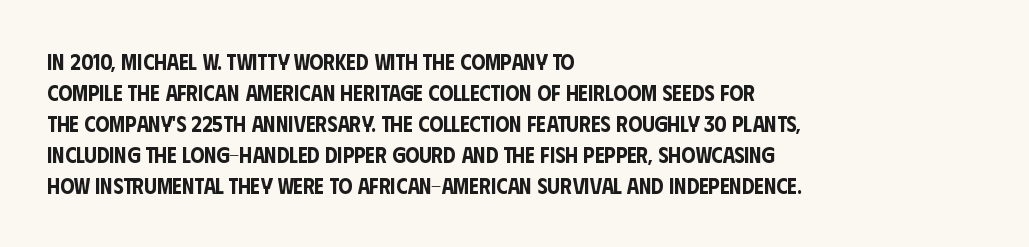
No italicization has been applied; the sample stays upright. The text block is weighted toward the left margin, trailing off unevenly rightward. Each row of text sits above clean, open space. Leading matches the norm, producing a regular column. Nobody touched the tracking dial on this one.
